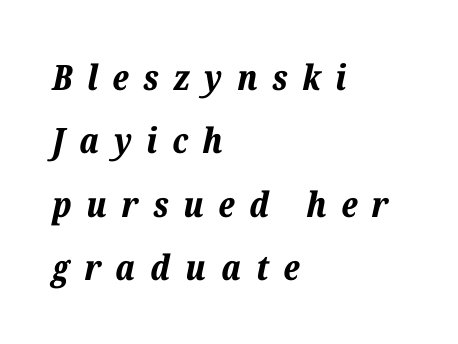
Think of a printed novel: that variable character pitch is what you see here. The area under the type is left untouched. Teacher's note: observe the even left margin — that is flush-left alignment. Rendered with sloped, italic letterforms.
